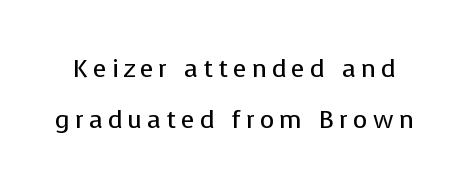
A typesetter would call this leading open, well beyond the default. This is not heavy type; no bold has been used. Is there any slant? The stems are plumb. Rule under the text: the space is simply empty.
